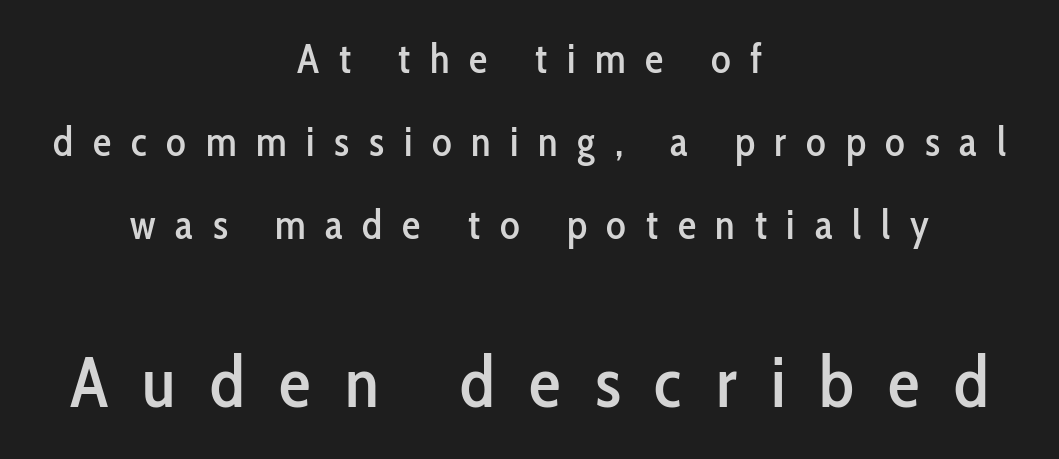
The image shows 71 px condensed sans-serif type, upright; set centered, loose line spacing (2.02x), unusually wide letter spacing (+0.48 em), not underlined; the second (bottom) block is 1.73x larger; low stroke contrast and a medium x-height.
